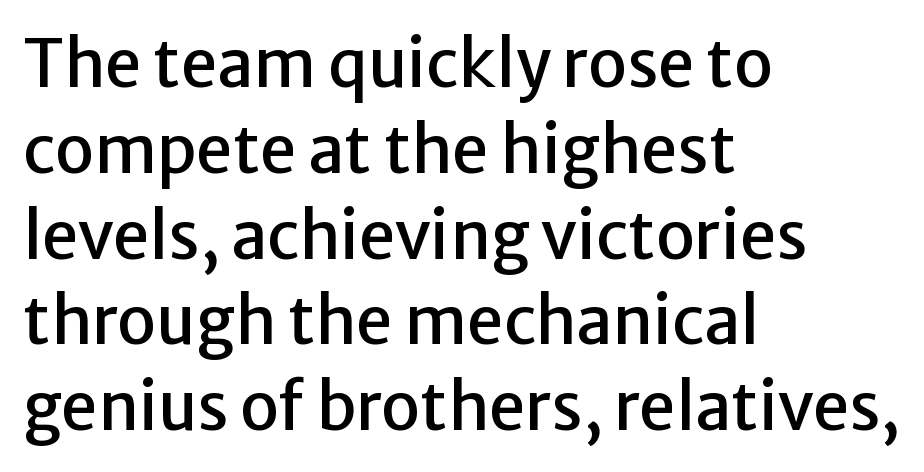
The setting favours the left margin, as ordinary paragraphs usually do. Note the varied advance widths — an 'i' is clearly narrower than an 'm'. Look at the tracking — it's just the regular setting, nothing added. Does the type have serifs? No, each stem ends abruptly. Does the lettering tilt? It doesn't — this is upright. The vertical gap from one line to the next is medium.
